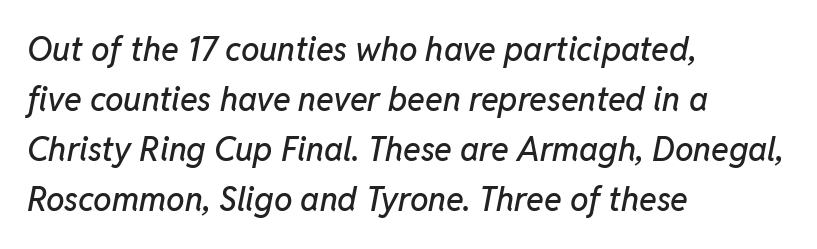
Nobody touched the tracking dial on this one. Slanted lettering throughout. One glance says typical: line gaps are just what's usual. Line beginnings align vertically; line endings do not. Is this a fixed-width face? No — the glyphs have proportional, varying widths.
